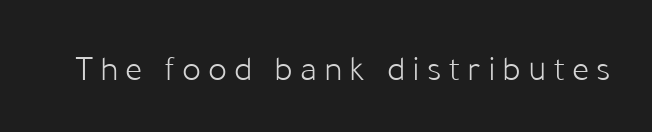
Q: Is the text bold? A: No.
Q: Is the text italic (slanted)? A: No, it is upright.
Q: Is the typeface a serif or a sans-serif typeface? A: Sans-serif.
Q: Is the text underlined? A: No.
Q: Width (condensed, normal, or wide)? A: Normal.
Q: Stroke contrast? A: Low.
Q: x-height? A: Medium.
Q: Monospaced? A: No.
